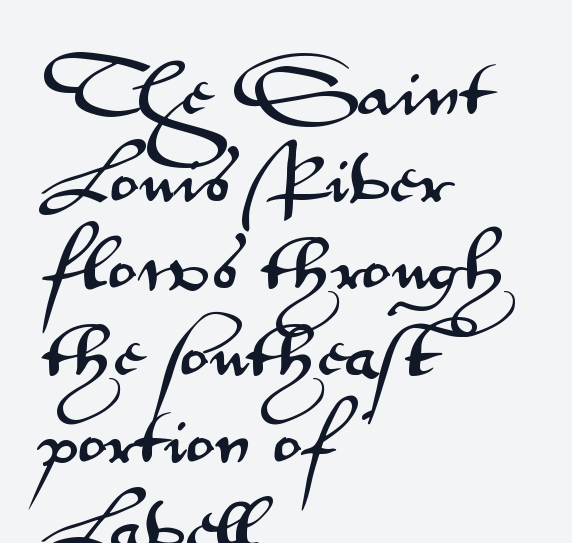
The image shows 60 px wide sans-serif type; set left-aligned, normal line spacing (1.45x), normal letter spacing, not underlined; medium stroke contrast and a small x-height.
